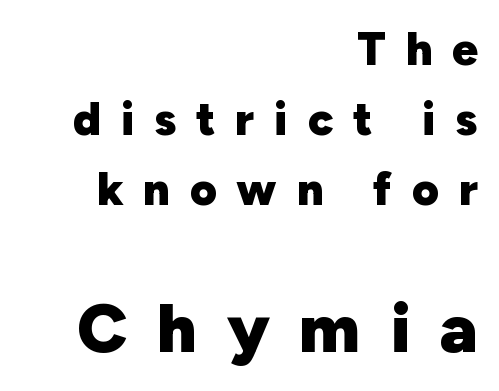
Visually the block forms a straight wall on the right and a jagged coastline on the left. This is sans-serif lettering, the kind often seen on screens and signage. Is there much room between lines? A standard amount, neither cramped nor airy. Do the characters align in a grid? No, the font is proportional.
